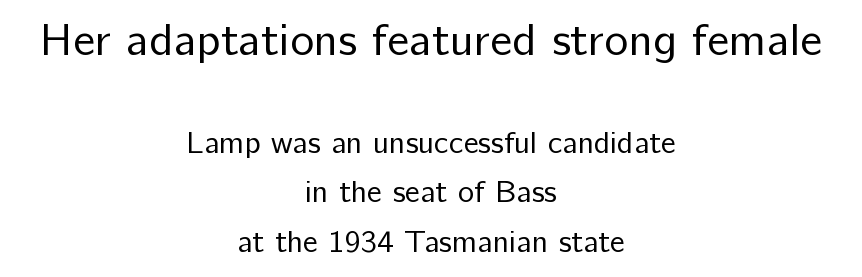
The paragraph has two soft edges and a firm central axis. Underlining? Definitely not there. Is the stroke heavy? The answer is a plain regular-or-lighter. Each letter's strokes conclude bluntly, with no projecting serifs. Does the leading feel generous? No, just average. Proportional: the letters do not fall into vertical columns.
